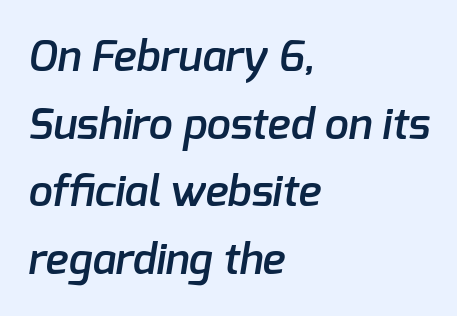
Inter-character spacing is left at the font's built-in metrics. Is this a fixed-width face? No — the glyphs have proportional, varying widths. Compared with a centered layout, this one pins lines to the left instead. Firm but not heavy-handed strokes: this text is semibold.
